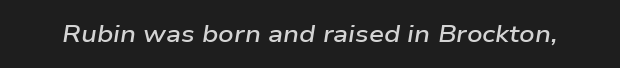
Q: Is the text bold? A: Semi-bold.
Q: Is the text italic (slanted)? A: Yes, it leans right by about 9 degrees.
Q: Is the text underlined? A: No.
Q: Is the spacing between letters normal or unusually wide? A: Normal.
